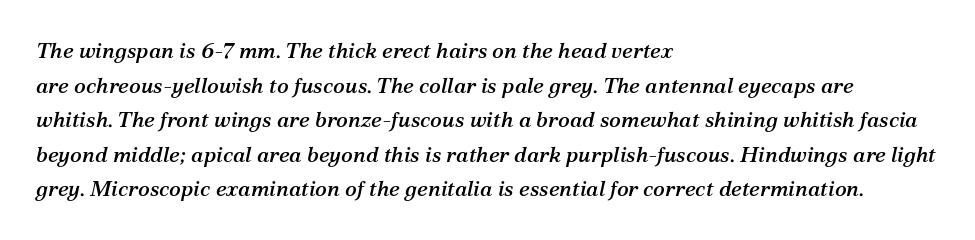
Q: Is the text italic (slanted)? A: Yes, it leans right by about 12 degrees.
Q: Is the text underlined? A: No.
Q: How is the paragraph aligned? A: Left-aligned.
Q: Is the spacing between letters normal or unusually wide? A: Normal.
Q: Is the spacing between lines tight, normal or loose? A: Normal.
